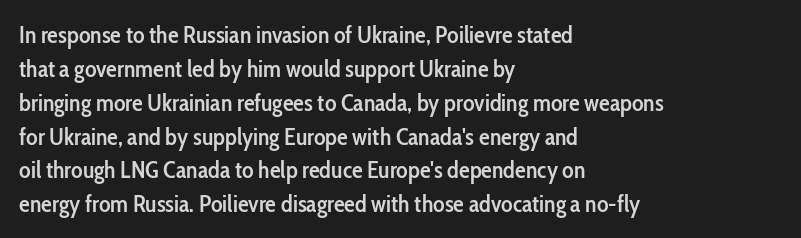
The image shows 24 px text type, upright; set left-aligned, normal line spacing (1.41x), normal letter spacing, not underlined.
